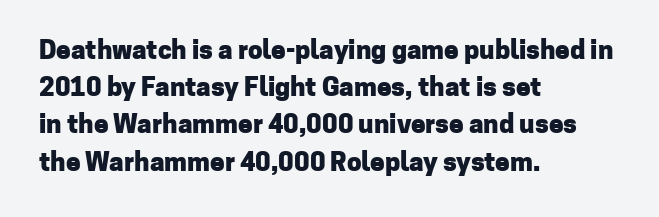
Q: Is the text bold? A: Yes.
Q: Is the text italic (slanted)? A: No, it is upright.
Q: Is the text underlined? A: No.
Q: How is the paragraph aligned? A: Left-aligned.
Q: Is the spacing between letters normal or unusually wide? A: Normal.
Q: Is the spacing between lines tight, normal or loose? A: Normal.
